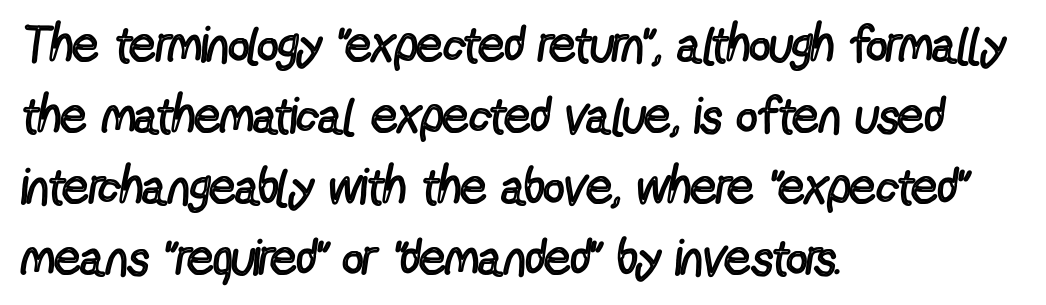
The image shows 51 px regular-weight, condensed sans-serif type; set left-aligned, normal line spacing (1.39x), normal letter spacing, not underlined; a medium x-height.
